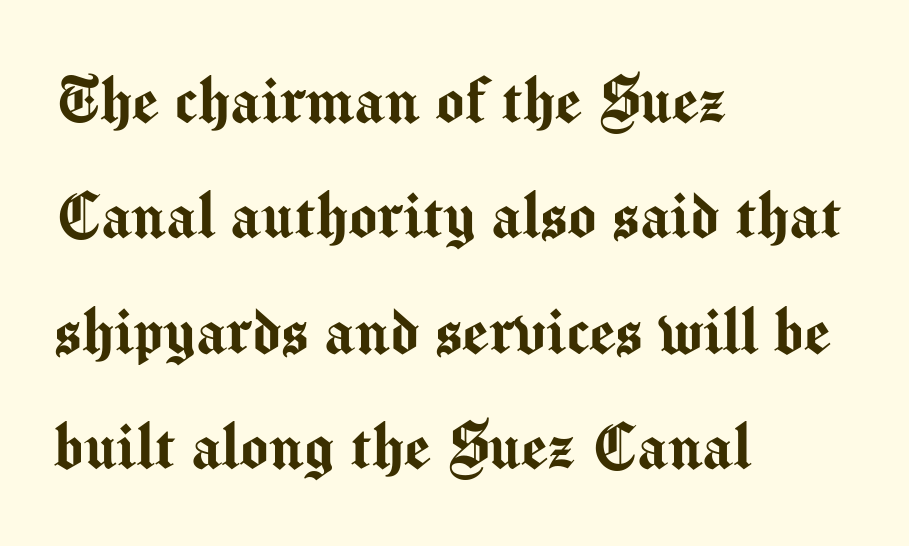
These lines were composed using upright roman letters. Bare-footed words on every line. The text was rendered using a sans face with plain stroke endings. Observe the ordinary spacing: letters are neighbours, not strangers.
